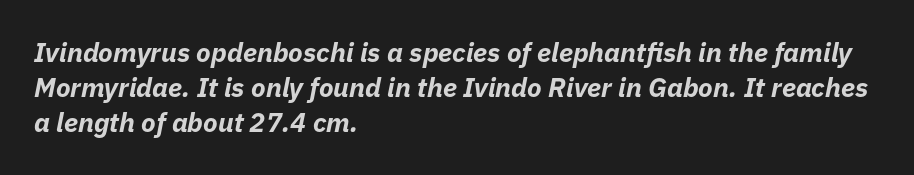
The image shows 27 px bold type, italic (leaning right); set left-aligned, normal line spacing (1.3x), normal letter spacing, not underlined.
